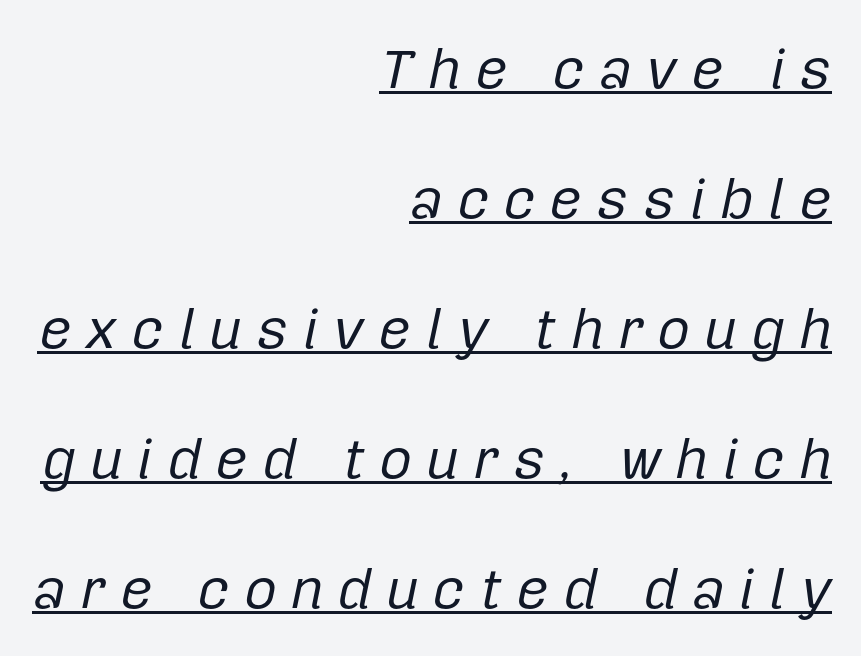
The image shows 57 px regular-weight type, italic (leaning right); set right-aligned, loose line spacing (2.28x), unusually wide letter spacing (+0.24 em), underlined; low stroke contrast and a medium x-height.
